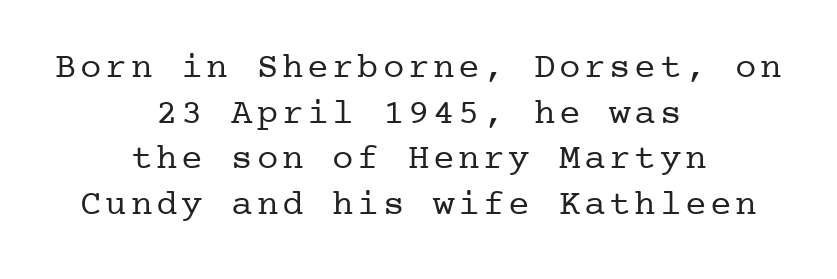
The image shows 36 px regular-weight serif type, upright; set centered, normal line spacing (1.27x), not underlined; low stroke contrast and a medium x-height.
